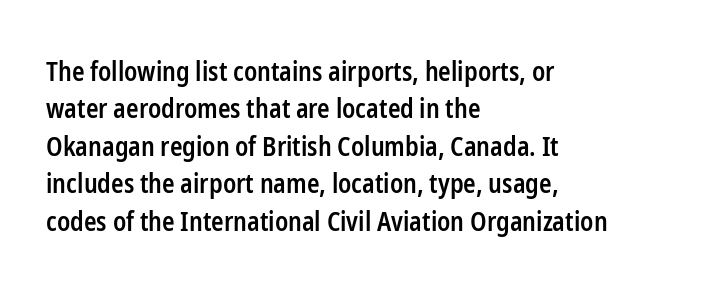
{"italic": "no", "bold": "semi", "underline": "no", "align": "left", "line_spacing": "normal", "line_spacing_ratio": 1.44, "letter_spacing": "normal", "letter_spacing_em": 0.0, "glyph_px": 26}
